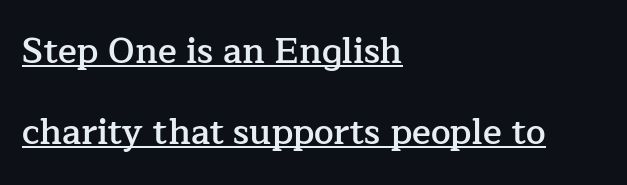
Q: Is the text bold? A: Semi-bold.
Q: Is the text italic (slanted)? A: No, it is upright.
Q: Is the typeface a serif or a sans-serif typeface? A: Serif.
Q: Is the text underlined? A: Yes.
Q: How is the paragraph aligned? A: Left-aligned.
Q: Is the spacing between letters normal or unusually wide? A: Normal.
Q: Is the spacing between lines tight, normal or loose? A: Loose.
Q: Width (condensed, normal, or wide)? A: Normal.
Q: Stroke contrast? A: Low.
Q: x-height? A: Medium.
Q: Monospaced? A: No.
